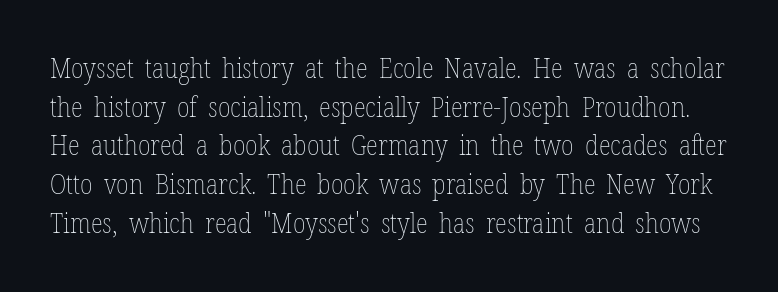
Q: Is the text bold? A: No.
Q: Is the text italic (slanted)? A: No, it is upright.
Q: Is the text underlined? A: No.
Q: Is the spacing between letters normal or unusually wide? A: Normal.
Q: Is the spacing between lines tight, normal or loose? A: Normal.
Q: Width (condensed, normal, or wide)? A: Condensed.
Q: Stroke contrast? A: Low.
Q: x-height? A: Medium.
Q: Monospaced? A: No.
